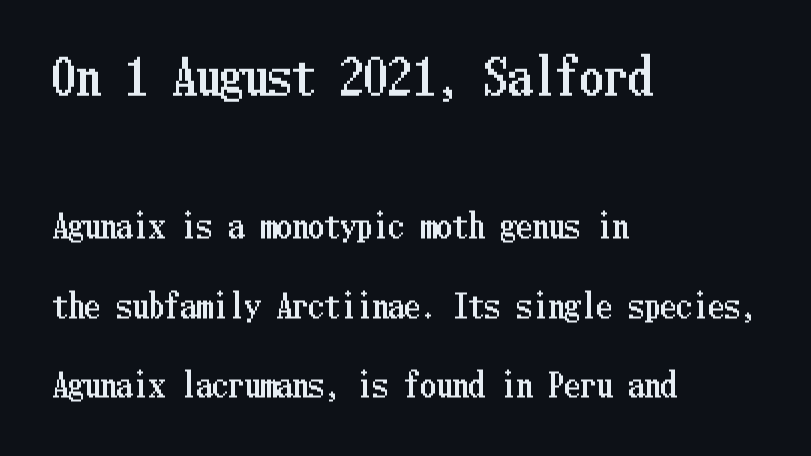
The leading is generous, giving the passage an open texture. Caption: standard tracking, unaltered. The face used here appears at its bigger size in the upper chunk. Is there any slant? The stems are plumb. Left-aligned paragraph, ragged on the right.
